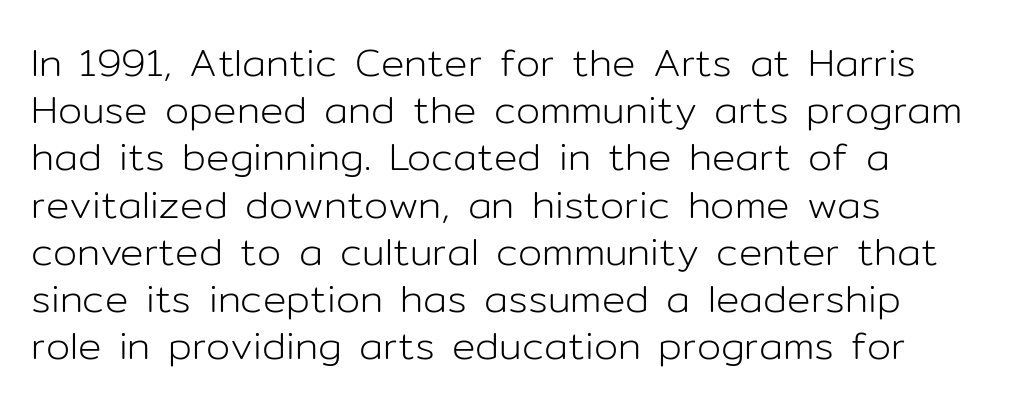
The image shows 39 px light sans-serif type, upright; set left-aligned, line spacing 1.21x, normal letter spacing, not underlined; low stroke contrast and a medium x-height.
